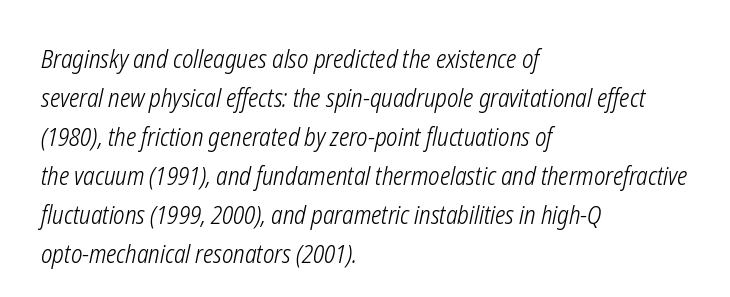
{"italic": "yes", "lean": "right", "slant_degrees": 12, "bold": "no", "underline": "no", "align": "left", "line_spacing": "normal", "line_spacing_ratio": 1.56, "letter_spacing": "normal", "letter_spacing_em": 0.0, "glyph_px": 25}
